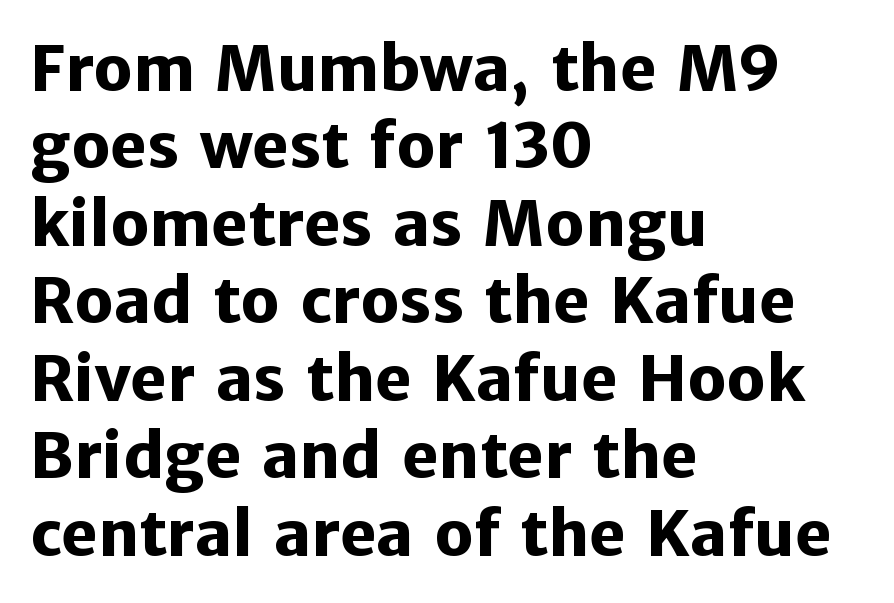
{"serif": "no", "italic": "no", "bold": "yes", "weight": "heavy", "width": "normal", "stroke_contrast": "low", "x_height": "medium", "monospaced": "no", "underline": "no", "align": "left", "line_spacing": "normal", "line_spacing_ratio": 1.25, "letter_spacing": "normal", "letter_spacing_em": 0.0, "glyph_px": 62}
